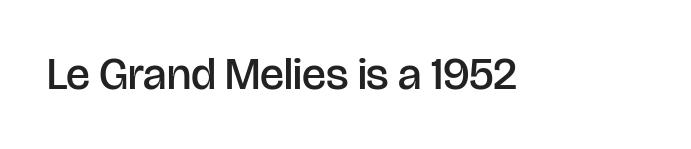
The image shows 45 px semibold sans-serif type, upright; set normal letter spacing, not underlined; low stroke contrast and a large x-height.
